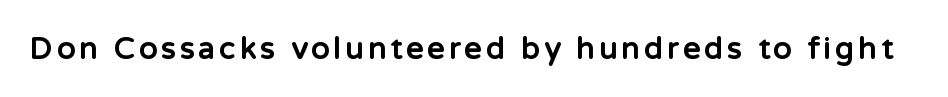
The image shows 30 px bold sans-serif type, upright; set not underlined; low stroke contrast and a medium x-height.
